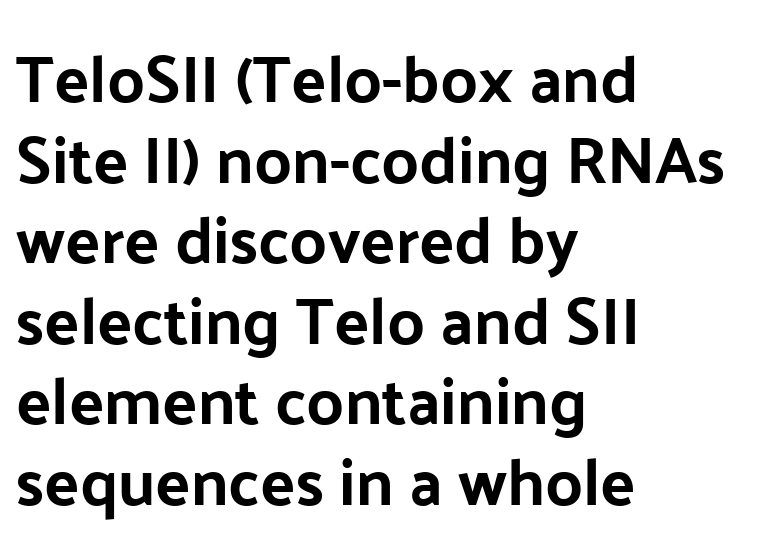
Q: Is the text bold? A: Yes.
Q: Is the text italic (slanted)? A: No, it is upright.
Q: Is the typeface a serif or a sans-serif typeface? A: Sans-serif.
Q: Is the text underlined? A: No.
Q: How is the paragraph aligned? A: Left-aligned.
Q: Is the spacing between letters normal or unusually wide? A: Normal.
Q: Width (condensed, normal, or wide)? A: Normal.
Q: Stroke contrast? A: Low.
Q: x-height? A: Medium.
Q: Monospaced? A: No.
